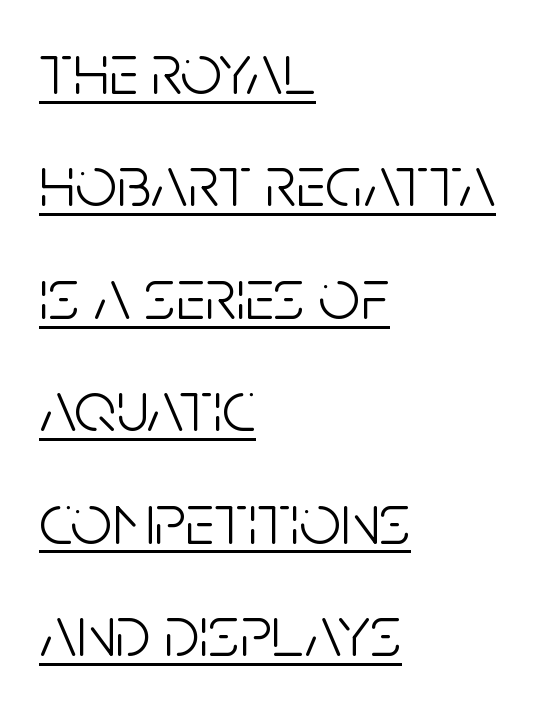
The image shows 73 px light, condensed sans-serif type, upright; set left-aligned, normal line spacing (1.54x), normal letter spacing, underlined; low stroke contrast and a large x-height.
